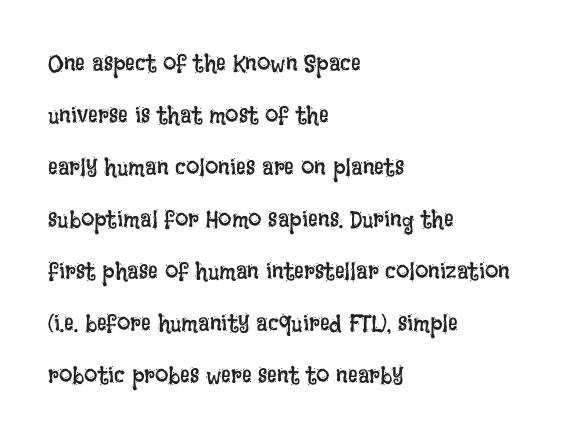
The specimen omits any rule beneath the text block's lines. Weight: regular or lighter. Style check: upright. The lines in this sample share a left origin and differ only in where they stop. The space between consecutive lines is lavish. Spacing between characters is what you'd get straight out of the box.
